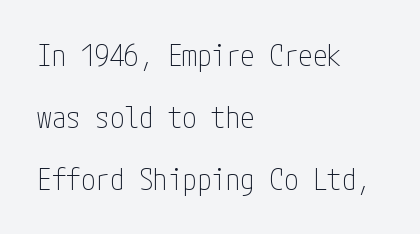
{"serif": "no", "italic": "no", "bold": "no", "weight": "thin", "width": "condensed", "stroke_contrast": "low", "x_height": "medium", "underline": "no", "align": "left", "line_spacing": "loose", "line_spacing_ratio": 2.13, "letter_spacing": "normal", "letter_spacing_em": 0.0, "glyph_px": 29}
